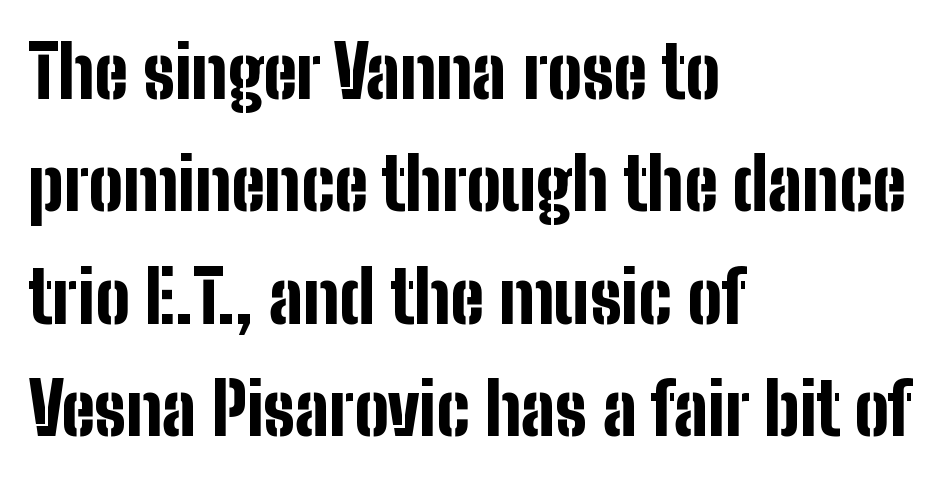
Is there much room between lines? A standard amount, neither cramped nor airy. The space directly below the letters is spotless. Thick stems and heavy bowls — unmistakably bold. Looks like regular typesetting: each glyph gets only the width it needs. The lettering stays uniformly vertical, giving the passage a roman look.
